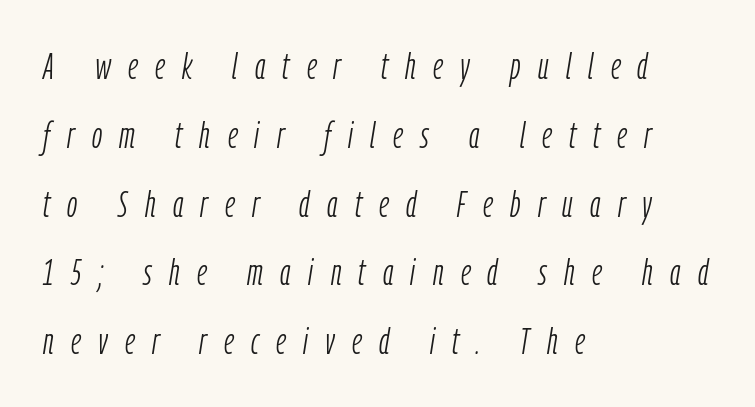
The image shows 37 px light, condensed type, italic (leaning right); set left-aligned, line spacing 1.86x, unusually wide letter spacing (+0.47 em), not underlined; low stroke contrast and a medium x-height.
